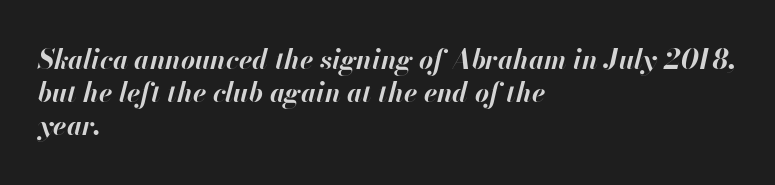
{"italic": "yes", "lean": "right", "slant_degrees": 13, "bold": "yes", "underline": "no", "align": "left", "line_spacing_ratio": 1.23, "letter_spacing": "normal", "letter_spacing_em": 0.0, "glyph_px": 27}
